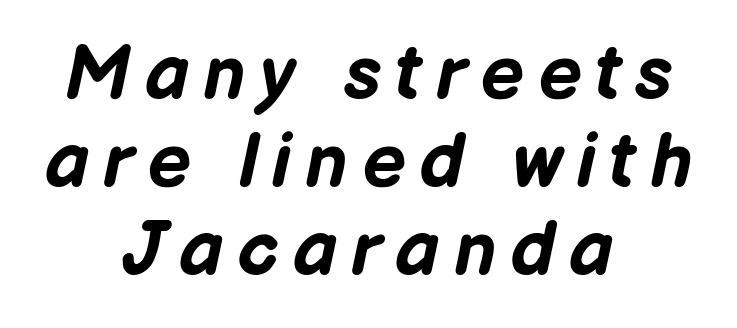
The image shows 77 px bold type, italic (leaning right); set centered, tight line spacing (1.14x), not underlined; low stroke contrast and a medium x-height.
